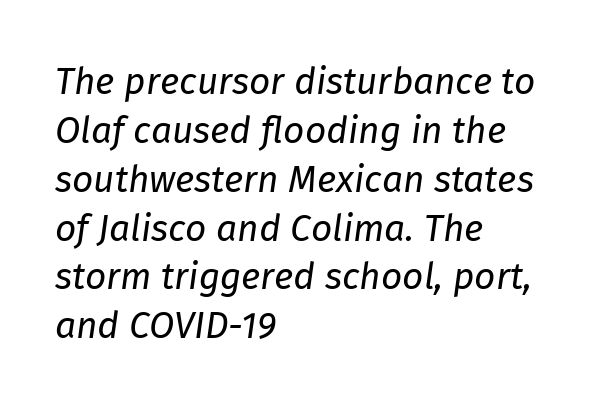
{"italic": "yes", "lean": "right", "slant_degrees": 8, "bold": "no", "weight": "regular", "width": "normal", "stroke_contrast": "low", "x_height": "medium", "monospaced": "no", "underline": "no", "align": "left", "line_spacing": "normal", "line_spacing_ratio": 1.32, "letter_spacing": "normal", "letter_spacing_em": 0.0, "glyph_px": 37}
